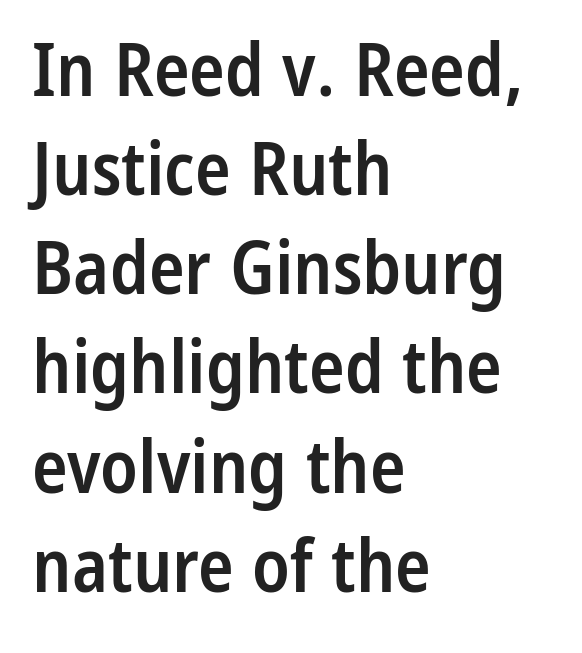
Spacing verdict: proportional, widths tailored to each character. Reading down the block, your eye returns to a fixed left position each line. Bare-footed words on every line. You can tell it's not italic because the verticals are truly vertical. Typographically, this falls in the sans-serif category. The line texture is even and compact thanks to regular tracking.
